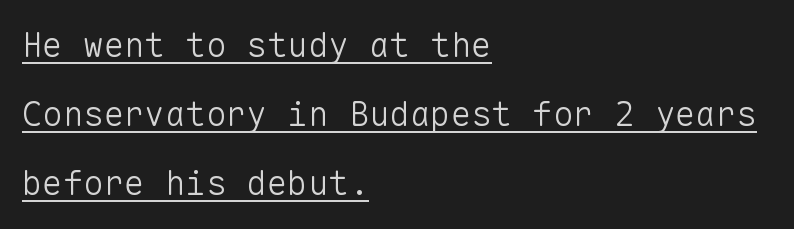
Q: Is the text bold? A: No.
Q: Is the text italic (slanted)? A: No, it is upright.
Q: Is the typeface a serif or a sans-serif typeface? A: Sans-serif.
Q: Is the text underlined? A: Yes.
Q: How is the paragraph aligned? A: Left-aligned.
Q: Is the spacing between letters normal or unusually wide? A: Normal.
Q: Is the spacing between lines tight, normal or loose? A: Loose.
Q: Width (condensed, normal, or wide)? A: Normal.
Q: Stroke contrast? A: Low.
Q: x-height? A: Medium.
Q: Monospaced? A: Yes.
